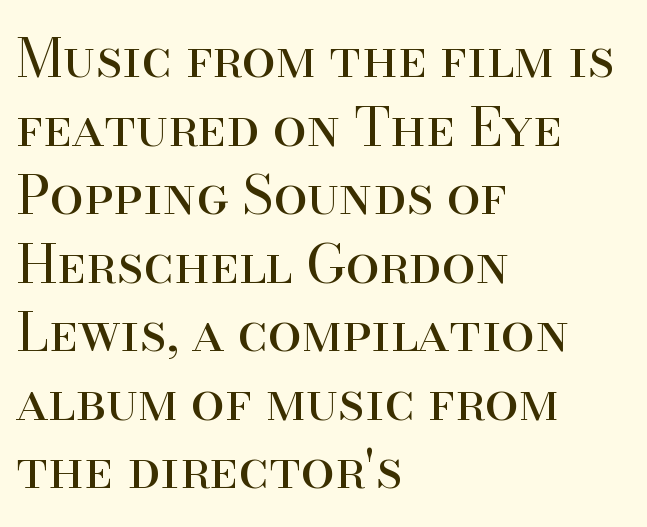
Q: Is the text bold? A: No.
Q: Is the text italic (slanted)? A: No, it is upright.
Q: Is the typeface a serif or a sans-serif typeface? A: Serif.
Q: Is the text underlined? A: No.
Q: How is the paragraph aligned? A: Left-aligned.
Q: Is the spacing between letters normal or unusually wide? A: Normal.
Q: Is the spacing between lines tight, normal or loose? A: Normal.
Q: Width (condensed, normal, or wide)? A: Normal.
Q: Stroke contrast? A: High.
Q: x-height? A: Small.
Q: Monospaced? A: No.
